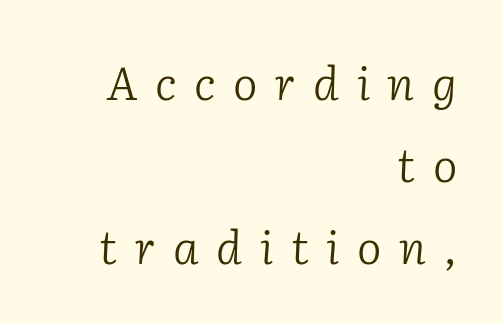
The image shows 46 px light serif type, italic (leaning right); set right-aligned, line spacing 1.78x, unusually wide letter spacing (+0.38 em), not underlined; low stroke contrast and a medium x-height.
